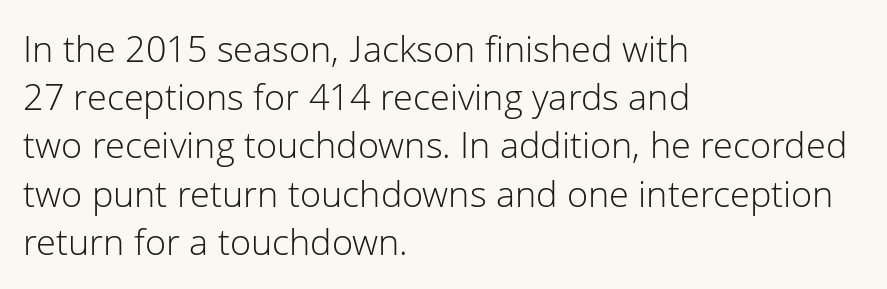
Q: Is the text bold? A: No.
Q: Is the text italic (slanted)? A: No, it is upright.
Q: Is the typeface a serif or a sans-serif typeface? A: Sans-serif.
Q: Is the text underlined? A: No.
Q: How is the paragraph aligned? A: Left-aligned.
Q: Is the spacing between letters normal or unusually wide? A: Normal.
Q: Is the spacing between lines tight, normal or loose? A: Normal.
Q: Width (condensed, normal, or wide)? A: Normal.
Q: Stroke contrast? A: Low.
Q: x-height? A: Medium.
Q: Monospaced? A: No.
